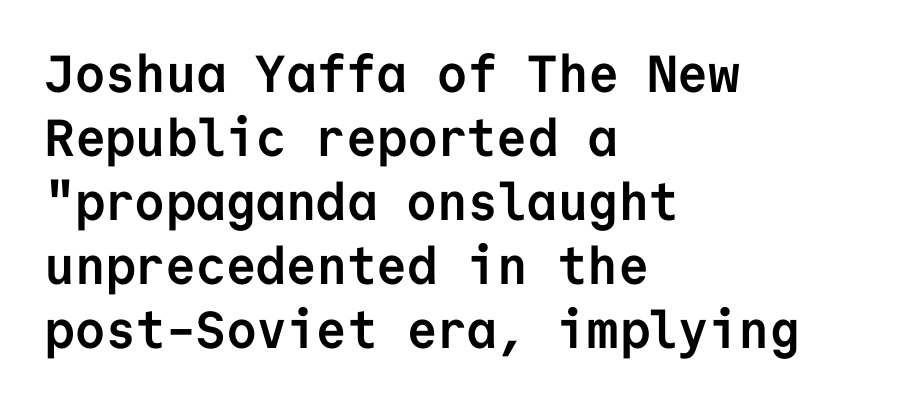
{"serif": "no", "italic": "no", "bold": "yes", "weight": "semibold", "width": "normal", "stroke_contrast": "low", "x_height": "medium", "monospaced": "yes", "underline": "no", "align": "left", "line_spacing_ratio": 1.23, "letter_spacing": "normal", "letter_spacing_em": 0.0, "glyph_px": 52}
